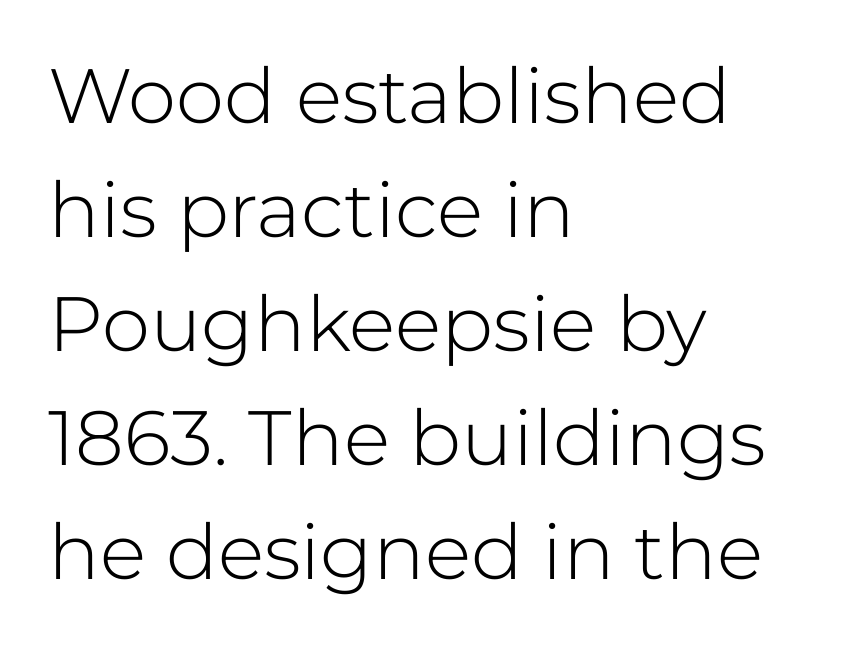
Check under the words: just untouched page. Regarding leading, the lines here are spaced in the standard way. This sample is left-justified, so line endings fall wherever the words run out. The lettering stays uniformly vertical, giving the passage a roman look.
